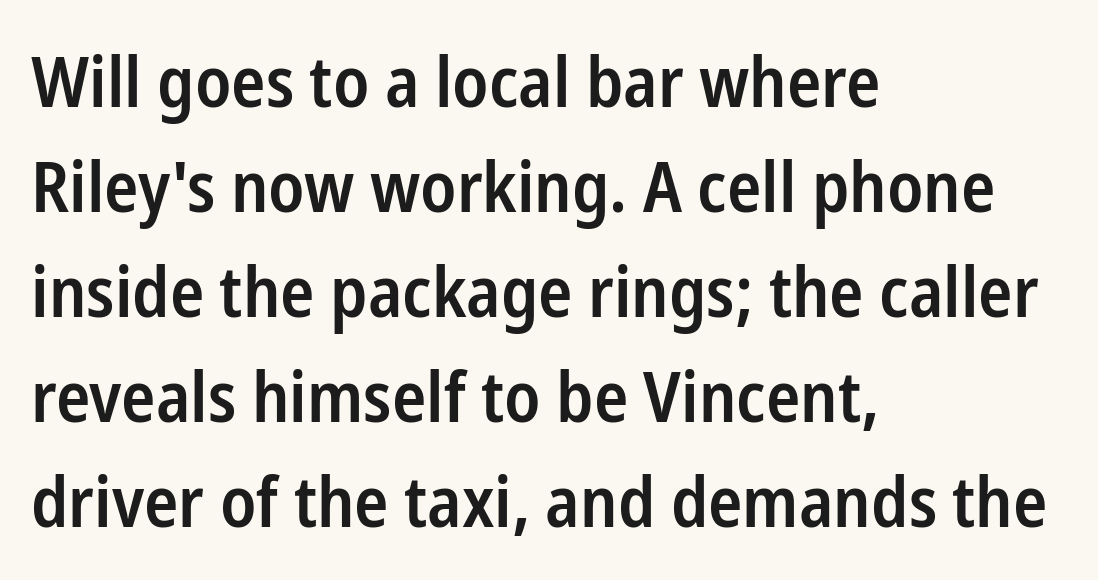
{"serif": "no", "italic": "no", "bold": "semi", "weight": "semibold", "width": "condensed", "stroke_contrast": "low", "x_height": "medium", "monospaced": "no", "underline": "no", "align": "left", "line_spacing": "normal", "line_spacing_ratio": 1.48, "letter_spacing": "normal", "letter_spacing_em": 0.0, "glyph_px": 71}
